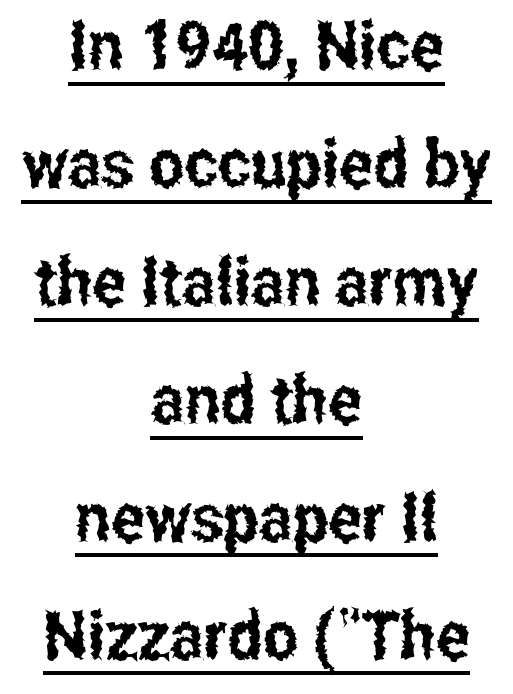
The image shows 67 px condensed sans-serif type, upright; set centered, line spacing 1.76x, normal letter spacing, underlined; low stroke contrast and a medium x-height.
